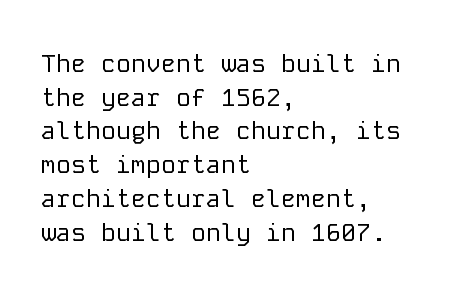
The image shows 25 px text type, upright; set left-aligned, normal line spacing (1.35x), normal letter spacing, not underlined.
